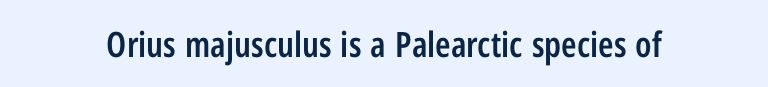
The image shows 35 px semibold, condensed sans-serif type, upright; set normal letter spacing, not underlined; low stroke contrast and a medium x-height.
